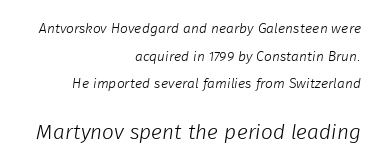
{"bold": "no", "underline": "no", "align": "right", "line_spacing": "loose", "line_spacing_ratio": 1.97, "letter_spacing": "normal", "letter_spacing_em": 0.0, "larger_block": "second", "size_ratio": 1.5, "glyph_px": 21}
